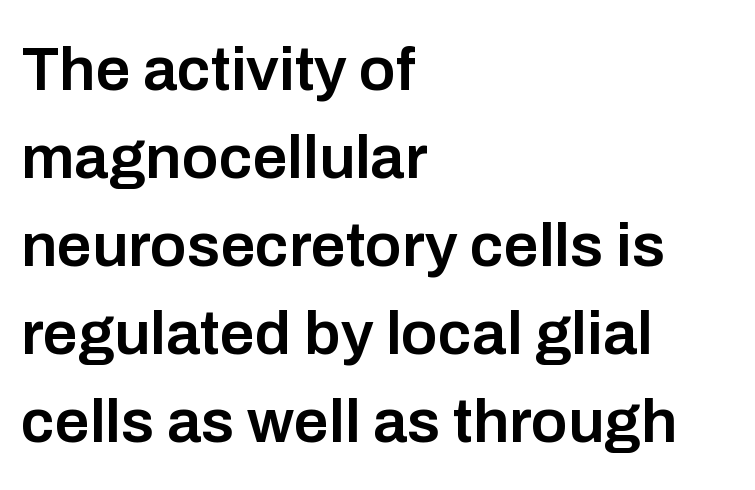
{"serif": "no", "italic": "no", "bold": "semi", "weight": "semibold", "width": "normal", "stroke_contrast": "low", "x_height": "medium", "monospaced": "no", "underline": "no", "align": "left", "line_spacing": "normal", "line_spacing_ratio": 1.42, "letter_spacing": "normal", "letter_spacing_em": 0.0, "glyph_px": 62}
